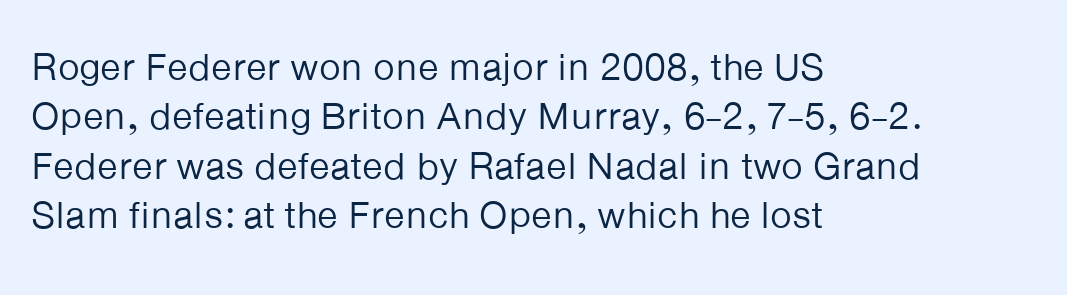
The image shows 38 px regular-weight sans-serif type, upright; set left-aligned, normal line spacing (1.3x), normal letter spacing, not underlined; low stroke contrast and a medium x-height.
